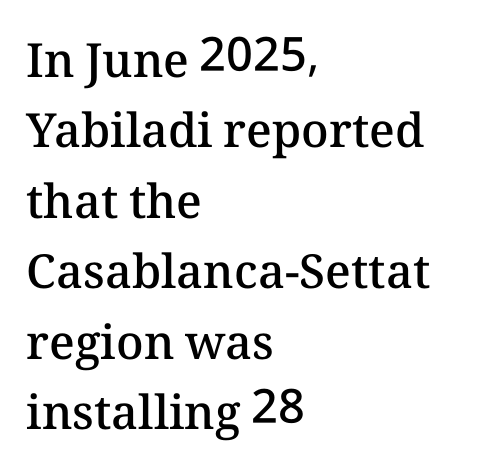
The area under the type is left untouched. The face used here is proportionally spaced, like ordinary book or web type. If you measured baseline to baseline, you'd find a middling distance. Tall strokes in this sample are plumb rather than angled.
